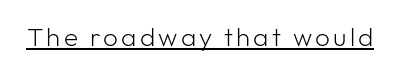
{"italic": "no", "bold": "no", "underline": "yes", "glyph_px": 26}
